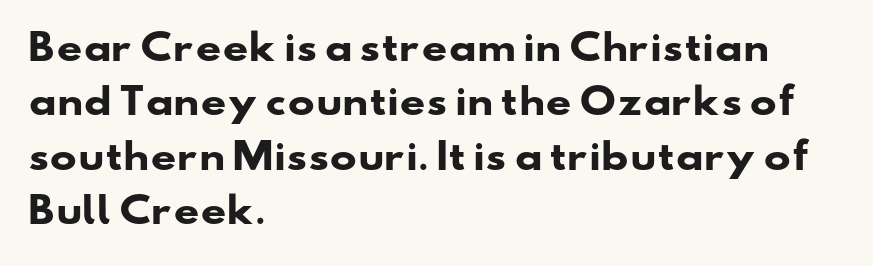
The image shows 36 px heavy, wide sans-serif type; set left-aligned, normal line spacing (1.51x), normal letter spacing, not underlined; low stroke contrast and a small x-height.
